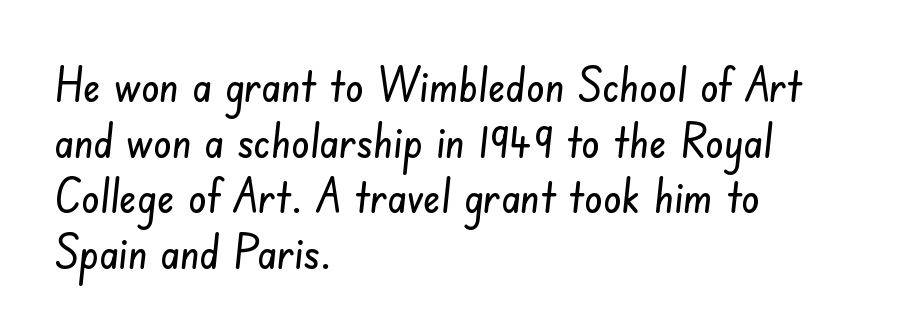
Are there feet on the stems? There aren't — it's a sans. Casual observation: everything's shoved over to the left. Each letter keeps its own natural width here, so spacing adapts to shape. The face used here is rendered with its standard letterfit. Descenders hang freely into open space.
